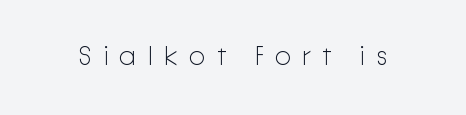
Q: Is the text bold? A: No.
Q: Is the text italic (slanted)? A: No, it is upright.
Q: Is the text underlined? A: No.
Q: Is the spacing between letters normal or unusually wide? A: Unusually wide.
